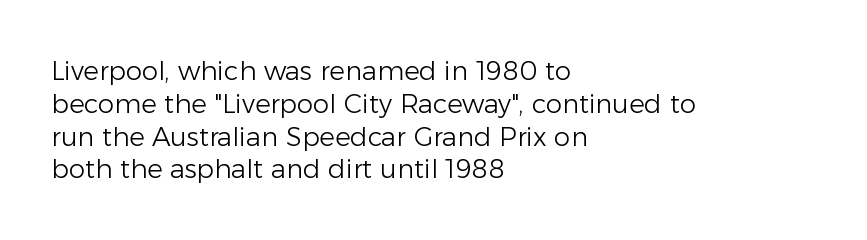
The image shows 26 px text type, upright; set left-aligned, normal line spacing (1.26x), normal letter spacing, not underlined.
